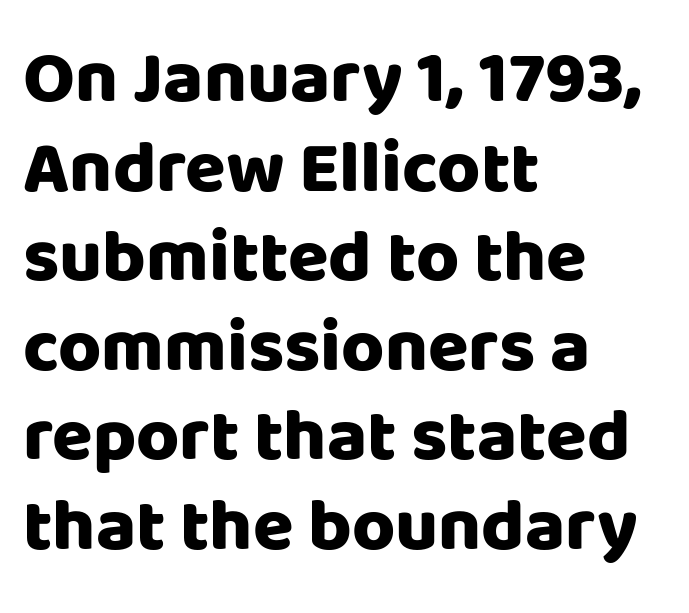
Q: Is the text bold? A: Yes.
Q: Is the text italic (slanted)? A: No, it is upright.
Q: Is the typeface a serif or a sans-serif typeface? A: Sans-serif.
Q: Is the text underlined? A: No.
Q: How is the paragraph aligned? A: Left-aligned.
Q: Is the spacing between letters normal or unusually wide? A: Normal.
Q: Width (condensed, normal, or wide)? A: Normal.
Q: Stroke contrast? A: Low.
Q: x-height? A: Large.
Q: Monospaced? A: No.
